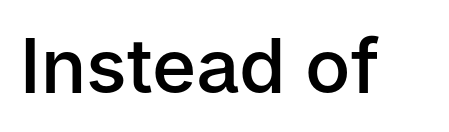
The image shows 75 px semibold sans-serif type, upright; set normal letter spacing, not underlined; low stroke contrast and a medium x-height.
